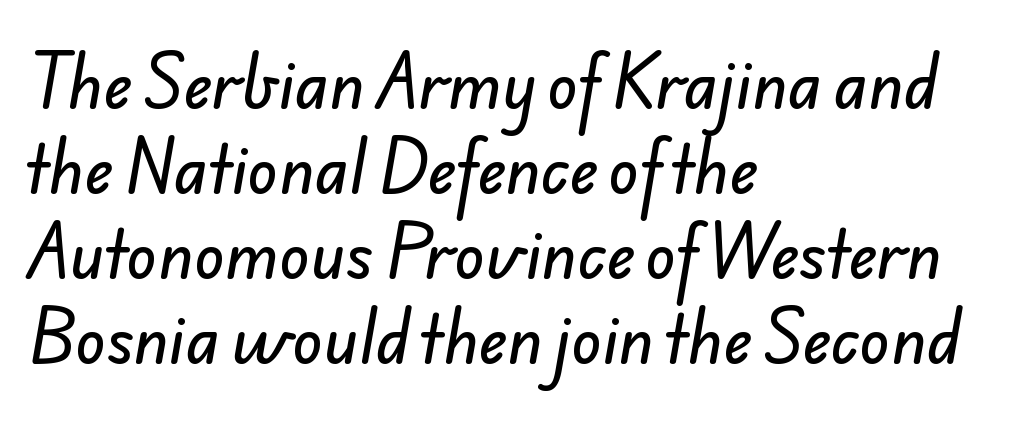
The image shows 63 px sans-serif type; set left-aligned, normal line spacing (1.35x), normal letter spacing, not underlined; low stroke contrast and a small x-height.
